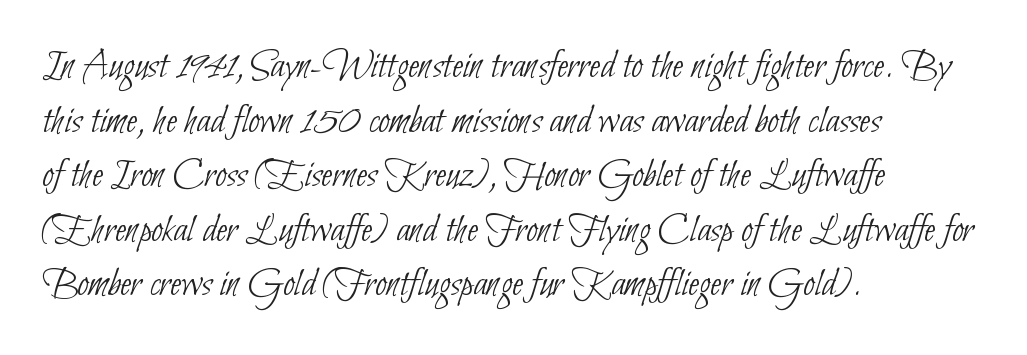
{"serif": "no", "bold": "no", "weight": "thin", "width": "condensed", "stroke_contrast": "low", "x_height": "small", "monospaced": "no", "underline": "no", "align": "left", "line_spacing": "normal", "line_spacing_ratio": 1.33, "letter_spacing": "normal", "letter_spacing_em": 0.0, "glyph_px": 41}
